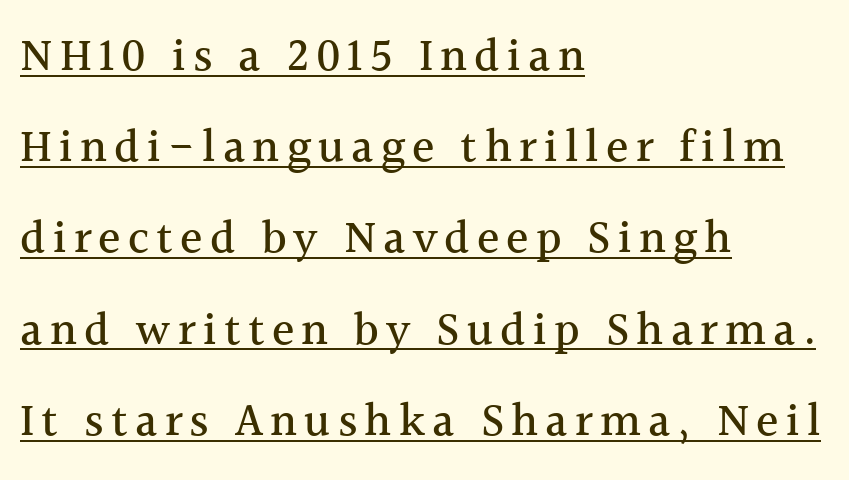
Q: Is the text italic (slanted)? A: No, it is upright.
Q: Is the typeface a serif or a sans-serif typeface? A: Serif.
Q: Is the text underlined? A: Yes.
Q: How is the paragraph aligned? A: Left-aligned.
Q: Is the spacing between lines tight, normal or loose? A: Loose.
Q: Width (condensed, normal, or wide)? A: Normal.
Q: x-height? A: Medium.
Q: Monospaced? A: No.
